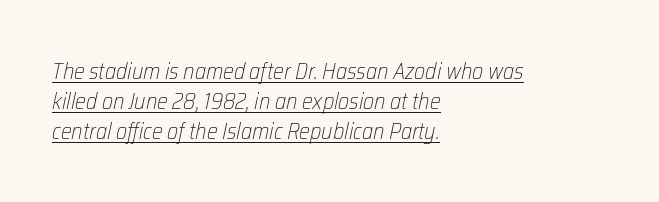
Observe the ordinary spacing: letters are neighbours, not strangers. Which margin do the lines hug? The left one — the right edge is uneven. An italicized treatment has been applied to the whole sample. The passage shown stacks its lines at a standard gap. The passage shown is not bold in any degree. Caption: lettering with a line underneath.
